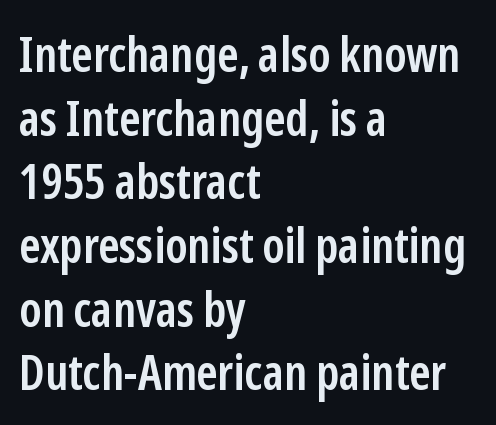
The image shows 49 px semibold, condensed sans-serif type, upright; set left-aligned, normal line spacing (1.3x), normal letter spacing, not underlined; low stroke contrast and a medium x-height.
